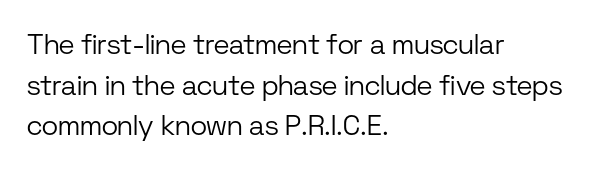
Bare-footed words on every line. You could not count columns in this text — the font is proportionally spaced. Which margin do the lines hug? The left one — the right edge is uneven. Ink coverage per letter is moderate at most.
